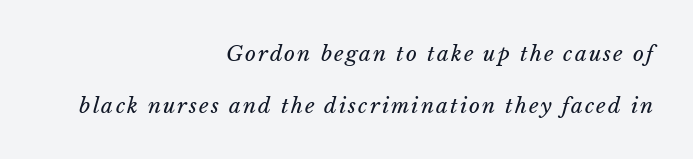
{"italic": "yes", "lean": "right", "slant_degrees": 15, "bold": "no", "underline": "no", "align": "right", "line_spacing": "loose", "line_spacing_ratio": 2.46, "glyph_px": 21}
